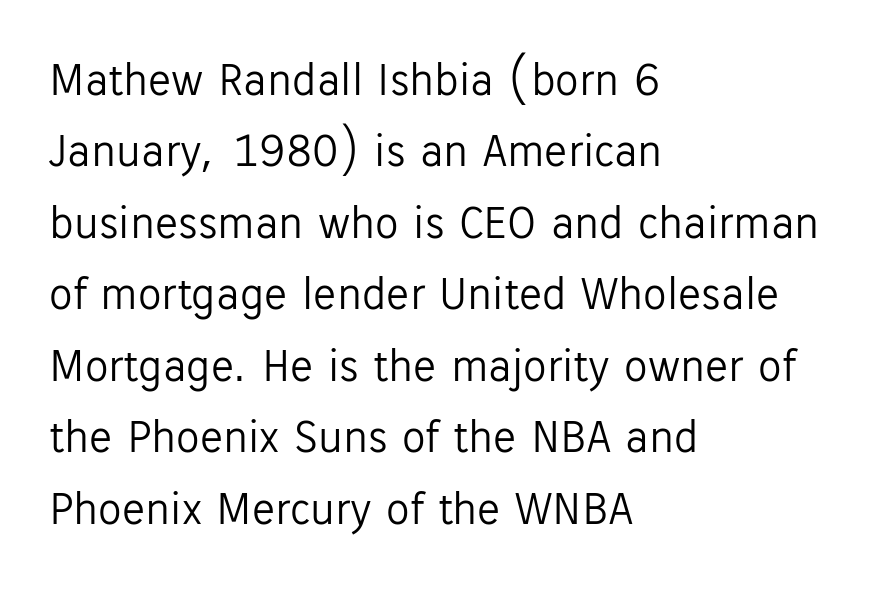
{"serif": "no", "italic": "no", "bold": "no", "weight": "light", "width": "normal", "stroke_contrast": "low", "x_height": "medium", "monospaced": "no", "underline": "no", "align": "left", "line_spacing": "normal", "line_spacing_ratio": 1.52, "letter_spacing": "normal", "letter_spacing_em": 0.0, "glyph_px": 47}
